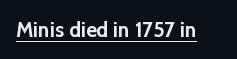
Emphasis is given by a line drawn under the lettering. Weight: bold. Honestly, the letter spacing is just normal — you wouldn't notice it. Is there any slant? The stems are plumb.
